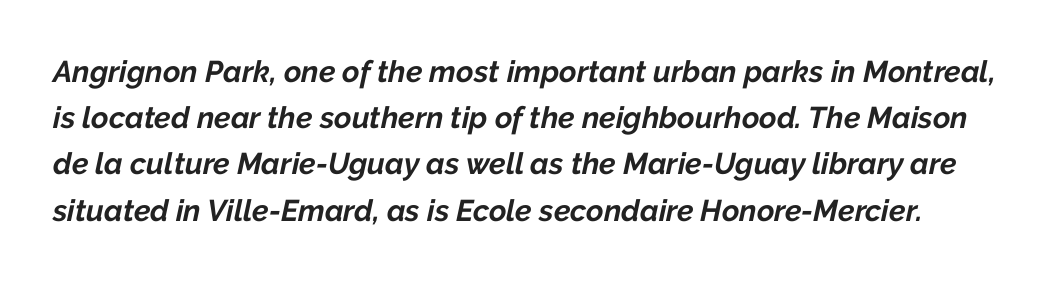
Q: Is the text bold? A: Yes.
Q: Is the text italic (slanted)? A: Yes, it leans right by about 12 degrees.
Q: Is the text underlined? A: No.
Q: Is the spacing between letters normal or unusually wide? A: Normal.
Q: Is the spacing between lines tight, normal or loose? A: Normal.
Q: Width (condensed, normal, or wide)? A: Normal.
Q: Stroke contrast? A: Low.
Q: x-height? A: Medium.
Q: Monospaced? A: No.
